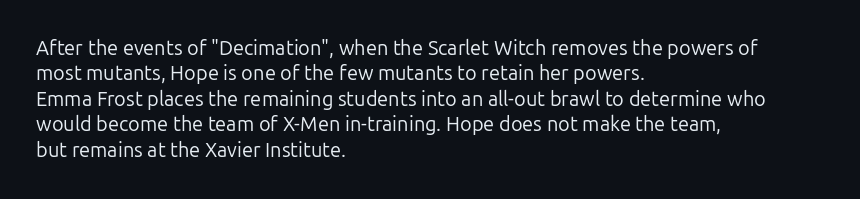
{"italic": "no", "bold": "no", "underline": "no", "align": "left", "line_spacing": "normal", "line_spacing_ratio": 1.27, "letter_spacing": "normal", "letter_spacing_em": 0.0, "glyph_px": 20}
